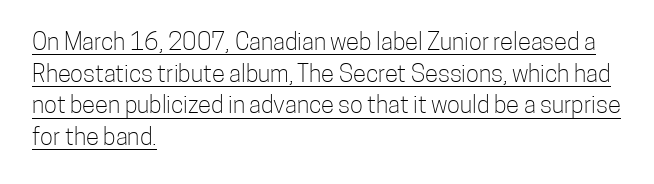
Spacing between characters is what you'd get straight out of the box. Reading down the column, the eye jumps a familiar distance to each next line. Students, observe the line beneath the letters — that is underlining. The weight would be labelled regular, book, light, or lighter still. The passage is arranged the way most books set body copy — flush left.
